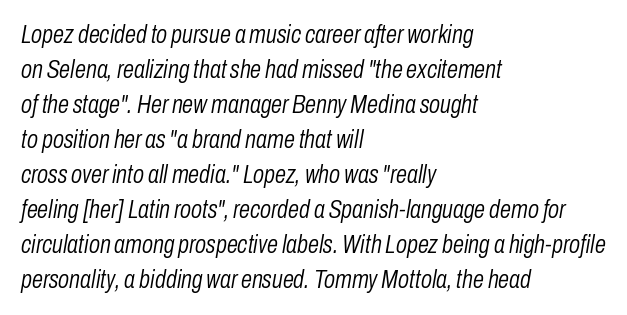
{"italic": "yes", "lean": "right", "slant_degrees": 10, "bold": "no", "underline": "no", "align": "left", "line_spacing": "normal", "line_spacing_ratio": 1.4, "letter_spacing": "normal", "letter_spacing_em": 0.0, "glyph_px": 25}
